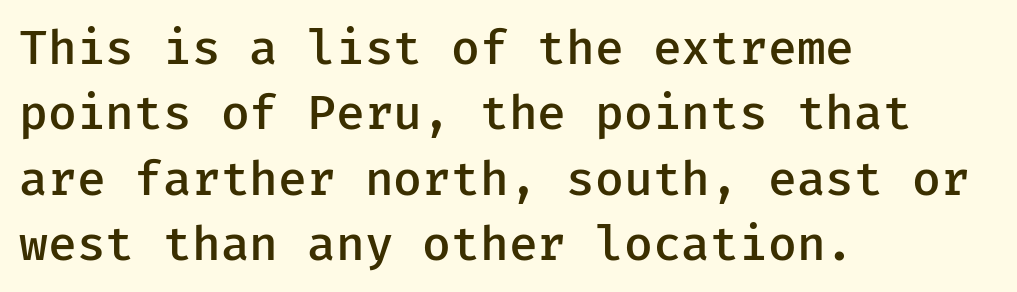
The image shows 48 px semibold sans-serif type, upright; set left-aligned, normal line spacing (1.36x), normal letter spacing, not underlined; low stroke contrast and a medium x-height.
